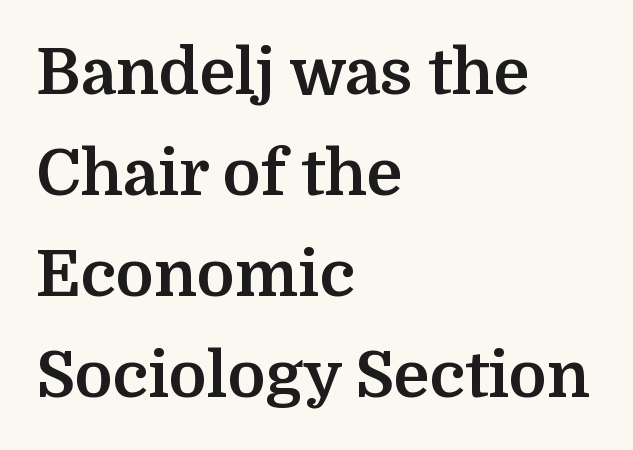
{"serif": "yes", "italic": "no", "bold": "yes", "weight": "bold", "width": "normal", "stroke_contrast": "medium", "x_height": "medium", "monospaced": "no", "underline": "no", "align": "left", "line_spacing": "normal", "line_spacing_ratio": 1.58, "letter_spacing": "normal", "letter_spacing_em": 0.0, "glyph_px": 64}
